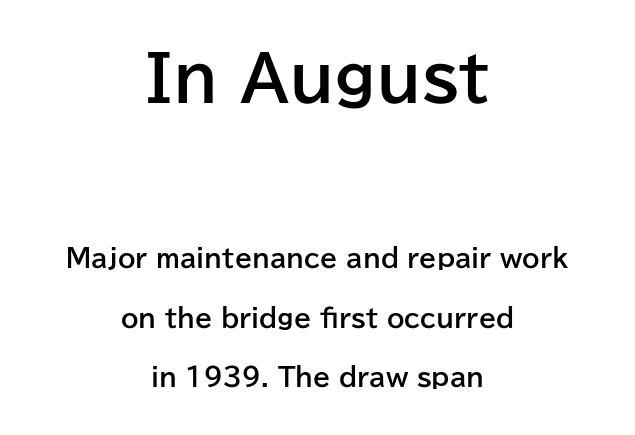
Q: Is the text bold? A: Yes.
Q: Is the text italic (slanted)? A: No, it is upright.
Q: Is the typeface a serif or a sans-serif typeface? A: Sans-serif.
Q: Is the text underlined? A: No.
Q: How is the paragraph aligned? A: Centered.
Q: Is the spacing between letters normal or unusually wide? A: Normal.
Q: Is the spacing between lines tight, normal or loose? A: Loose.
Q: Which block of text is set in a larger size, the first (top) or the second (bottom)? A: The first (top) one.
Q: Width (condensed, normal, or wide)? A: Normal.
Q: Stroke contrast? A: Low.
Q: x-height? A: Medium.
Q: Monospaced? A: No.
